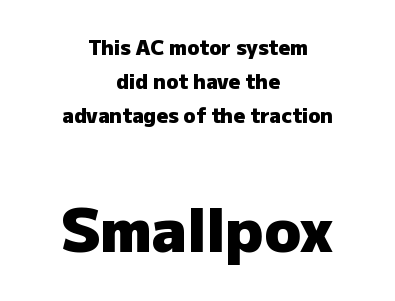
Visually, the bottom section dominates because its glyphs are scaled up. Letters rest on an invisible, unmarked baseline. Chunky letters — that's bold for sure. The face used here is a sans, in the tradition of grotesques and geometrics.
